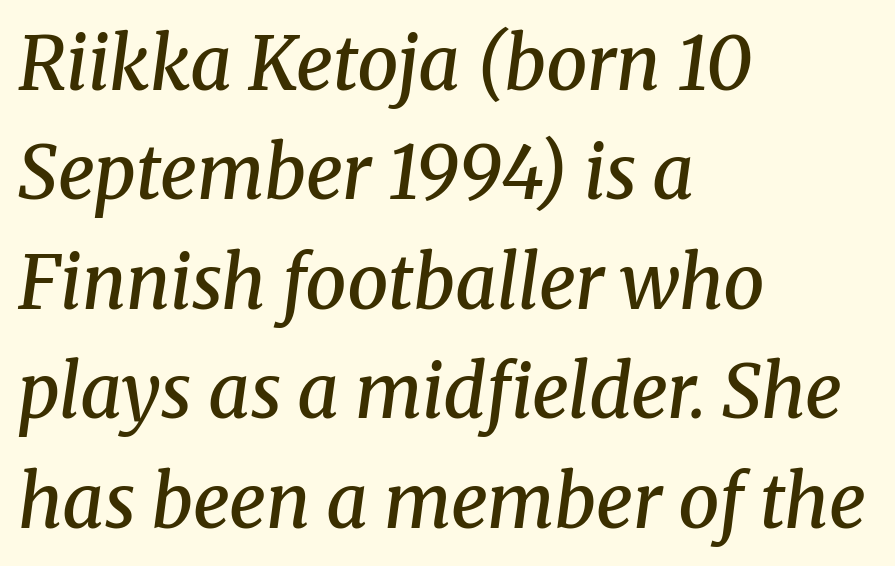
{"serif": "yes", "italic": "yes", "lean": "right", "slant_degrees": 8, "bold": "semi", "weight": "semibold", "width": "normal", "stroke_contrast": "medium", "x_height": "medium", "monospaced": "no", "underline": "no", "align": "left", "line_spacing": "normal", "line_spacing_ratio": 1.5, "letter_spacing": "normal", "letter_spacing_em": 0.0, "glyph_px": 73}
